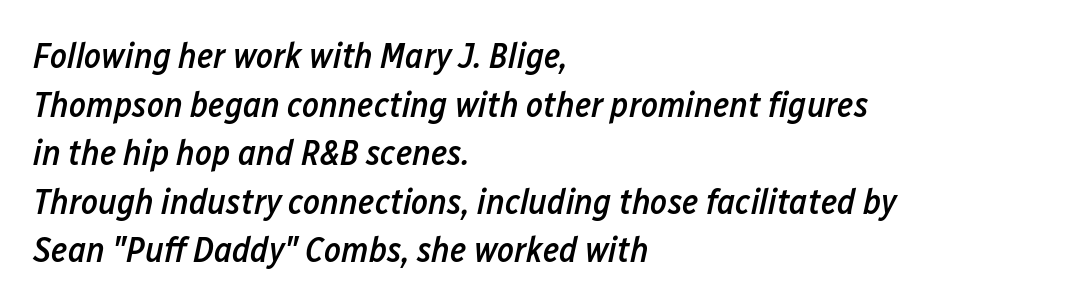
{"italic": "yes", "lean": "right", "slant_degrees": 12, "bold": "semi", "weight": "semibold", "width": "condensed", "stroke_contrast": "low", "x_height": "medium", "monospaced": "no", "underline": "no", "align": "left", "line_spacing": "normal", "line_spacing_ratio": 1.35, "letter_spacing": "normal", "letter_spacing_em": 0.0, "glyph_px": 36}
